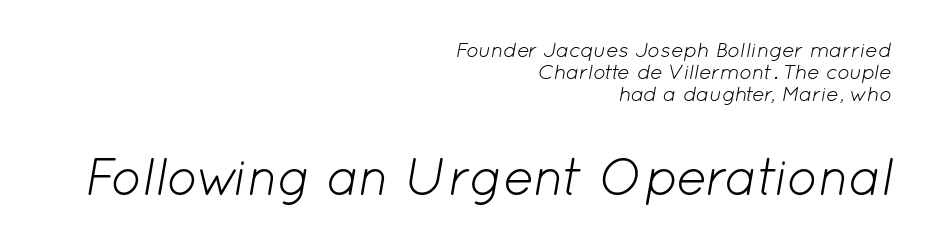
Q: Is the text bold? A: No.
Q: Is the text italic (slanted)? A: Yes, it leans right by about 12 degrees.
Q: Is the text underlined? A: No.
Q: How is the paragraph aligned? A: Right-aligned.
Q: Is the spacing between letters normal or unusually wide? A: Normal.
Q: Is the spacing between lines tight, normal or loose? A: Tight.
Q: Which block of text is set in a larger size, the first (top) or the second (bottom)? A: The second (bottom) one.
Q: Width (condensed, normal, or wide)? A: Normal.
Q: Stroke contrast? A: Low.
Q: x-height? A: Medium.
Q: Monospaced? A: No.
